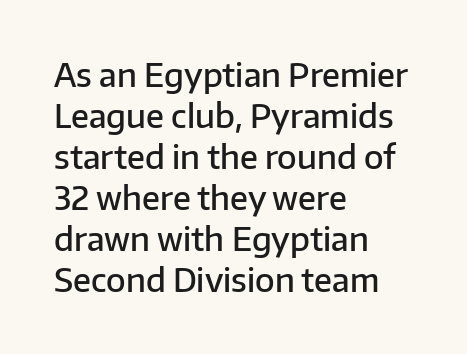
Q: Is the text bold? A: Semi-bold.
Q: Is the text italic (slanted)? A: No, it is upright.
Q: Is the typeface a serif or a sans-serif typeface? A: Sans-serif.
Q: Is the text underlined? A: No.
Q: How is the paragraph aligned? A: Left-aligned.
Q: Is the spacing between letters normal or unusually wide? A: Normal.
Q: Is the spacing between lines tight, normal or loose? A: Normal.
Q: Width (condensed, normal, or wide)? A: Normal.
Q: Stroke contrast? A: Low.
Q: x-height? A: Medium.
Q: Monospaced? A: No.
